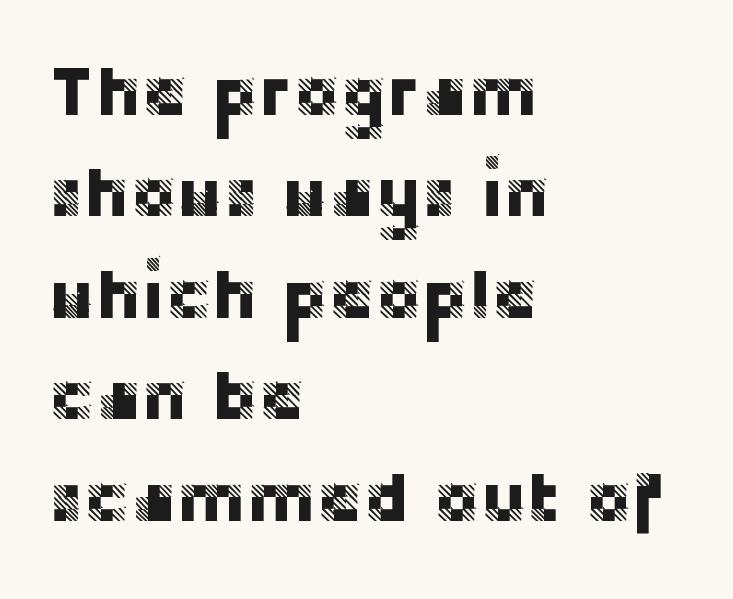
{"serif": "no", "italic": "no", "width": "normal", "stroke_contrast": "low", "x_height": "large", "monospaced": "no", "underline": "no", "align": "left", "line_spacing": "normal", "line_spacing_ratio": 1.45, "letter_spacing": "normal", "letter_spacing_em": 0.0, "glyph_px": 70}
